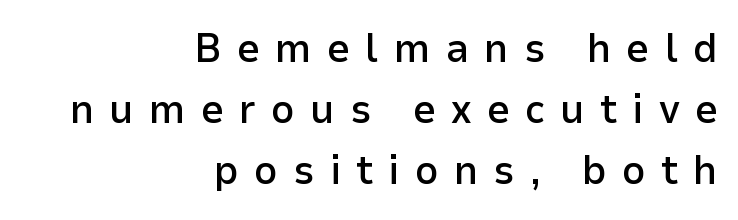
How heavy is the stroke? Medium-heavy — a semibold, shy of bold. Notice how descenders clear the ascenders below comfortably — that's standard leading. Unmarked baselines from the first word to the last. The setting favours the right margin, as signatures and pull-quotes sometimes do.
